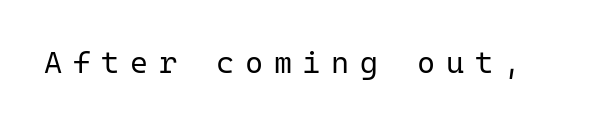
{"serif": "no", "italic": "no", "bold": "no", "weight": "regular", "width": "normal", "stroke_contrast": "low", "x_height": "medium", "monospaced": "yes", "underline": "no", "letter_spacing": "wide", "letter_spacing_em": 0.34, "glyph_px": 31}
